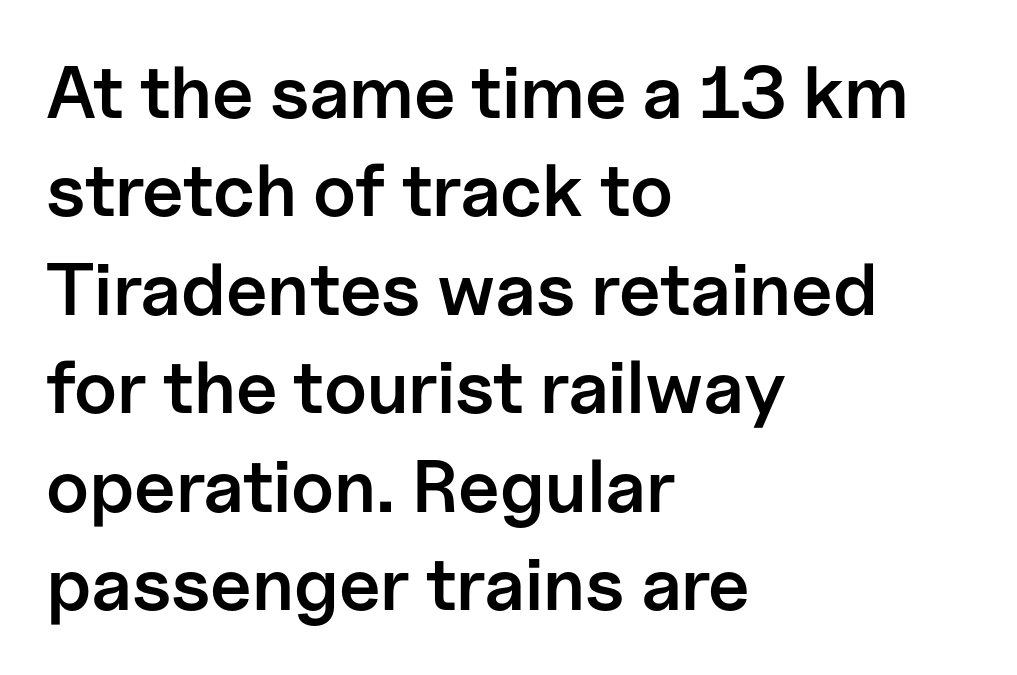
Bare-footed words on every line. This sample has the flowing, uneven cadence of proportional lettering. Inter-character spacing is left at the font's built-in metrics. Line beginnings align vertically; line endings do not. Strokes here are thickened, but only to semibold level.
